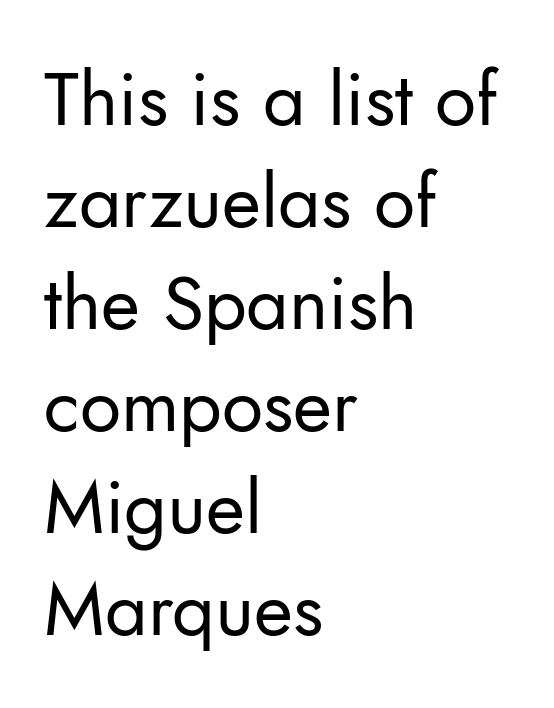
{"serif": "no", "italic": "no", "bold": "no", "weight": "regular", "width": "normal", "stroke_contrast": "low", "x_height": "small", "monospaced": "no", "underline": "no", "align": "left", "line_spacing": "normal", "line_spacing_ratio": 1.36, "letter_spacing": "normal", "letter_spacing_em": 0.0, "glyph_px": 75}
